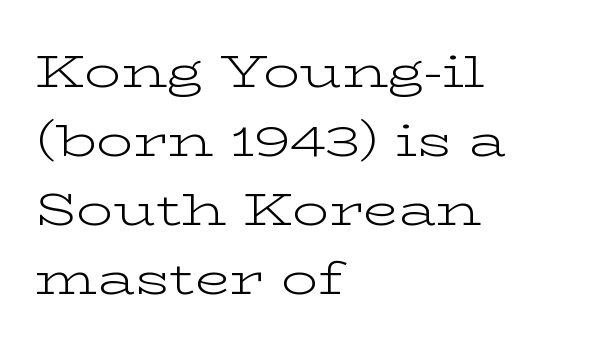
Q: Is the text bold? A: No.
Q: Is the text italic (slanted)? A: No, it is upright.
Q: Is the typeface a serif or a sans-serif typeface? A: Serif.
Q: Is the text underlined? A: No.
Q: How is the paragraph aligned? A: Left-aligned.
Q: Is the spacing between letters normal or unusually wide? A: Normal.
Q: Is the spacing between lines tight, normal or loose? A: Normal.
Q: Width (condensed, normal, or wide)? A: Wide.
Q: Stroke contrast? A: Low.
Q: x-height? A: Medium.
Q: Monospaced? A: No.
